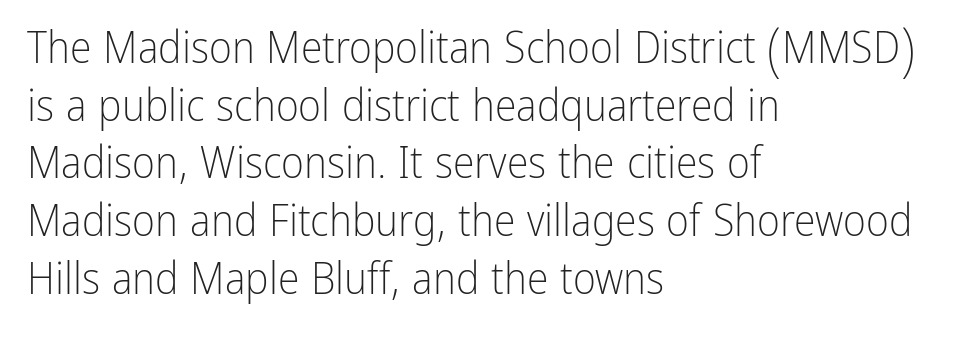
The image shows 44 px light, condensed sans-serif type, upright; set left-aligned, normal line spacing (1.31x), normal letter spacing, not underlined; low stroke contrast and a medium x-height.
